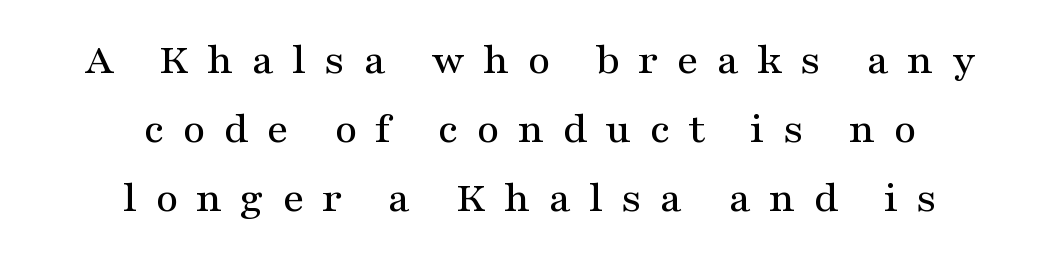
In terms of leading, this rendering sits right in the middle. The specimen reads as upright at a glance. The rag falls on both sides of this text block equally. A typesetter would call this proportional, since set widths differ per character.
